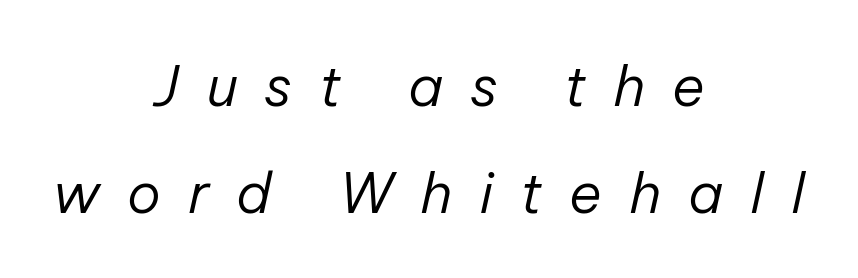
Layout note: lines centered. Anything drawn beneath the words? Only blank space. Does the lettering tilt? It does — this is italic. The block of text is sparse from top to bottom, with ample space between rows.
